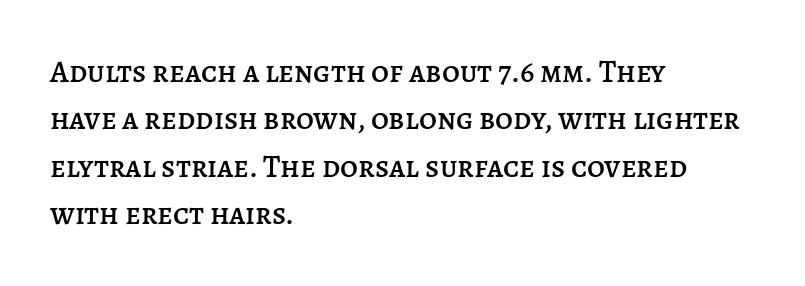
Here the designer chose a conventional face with non-uniform glyph widths. Compared with typical body copy, the letter spacing here is the same. The passage shown is not underscored anywhere. Summary of vertical rhythm: regular, with standard interline spacing.
